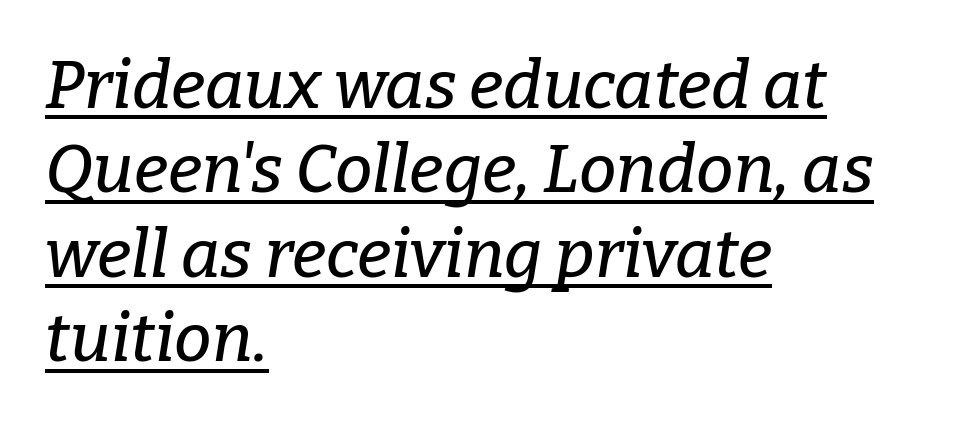
Q: Is the text italic (slanted)? A: Yes, it leans right by about 9 degrees.
Q: Is the typeface a serif or a sans-serif typeface? A: Serif.
Q: Is the text underlined? A: Yes.
Q: How is the paragraph aligned? A: Left-aligned.
Q: Is the spacing between letters normal or unusually wide? A: Normal.
Q: Is the spacing between lines tight, normal or loose? A: Normal.
Q: Width (condensed, normal, or wide)? A: Normal.
Q: Stroke contrast? A: Low.
Q: x-height? A: Medium.
Q: Monospaced? A: No.
